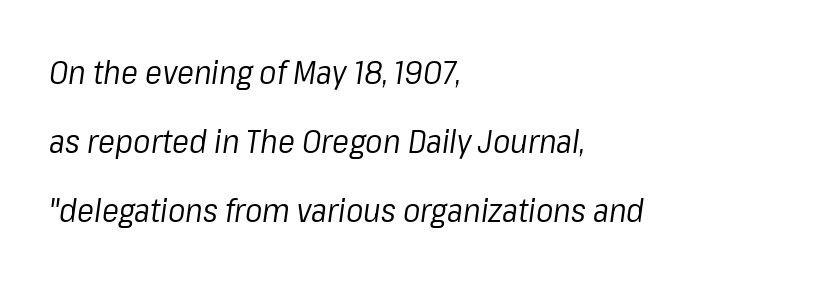
No heavy texture on the line: the type isn't bold. Every character sits at an angle, as italics do. The face used here is rendered with its standard letterfit. Left-aligned paragraph, ragged on the right. Is there much room between lines? Yes — plenty of vertical air separates them. A typesetter would call this proportional, since set widths differ per character.
